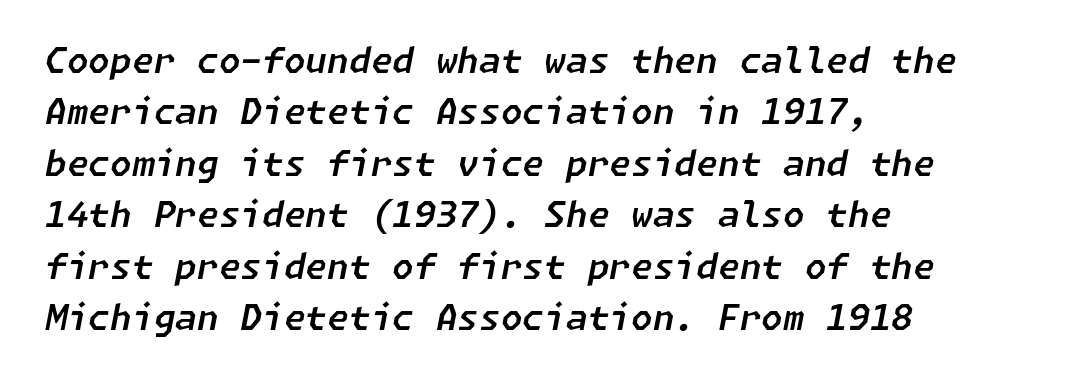
The image shows 35 px text type, italic (leaning right); set left-aligned, normal line spacing (1.47x), normal letter spacing, not underlined; low stroke contrast and a medium x-height.
